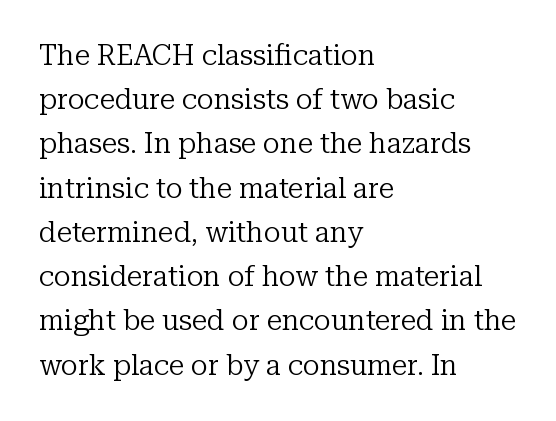
Q: Is the text bold? A: No.
Q: Is the text italic (slanted)? A: No, it is upright.
Q: Is the typeface a serif or a sans-serif typeface? A: Serif.
Q: Is the text underlined? A: No.
Q: How is the paragraph aligned? A: Left-aligned.
Q: Is the spacing between letters normal or unusually wide? A: Normal.
Q: Is the spacing between lines tight, normal or loose? A: Normal.
Q: Width (condensed, normal, or wide)? A: Normal.
Q: Stroke contrast? A: Low.
Q: x-height? A: Medium.
Q: Monospaced? A: No.
